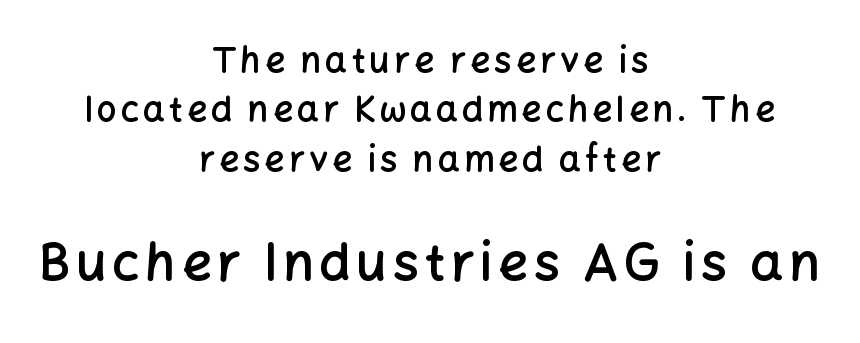
Q: Is the text bold? A: Semi-bold.
Q: Is the text italic (slanted)? A: No, it is upright.
Q: Is the typeface a serif or a sans-serif typeface? A: Sans-serif.
Q: Is the text underlined? A: No.
Q: How is the paragraph aligned? A: Centered.
Q: Is the spacing between lines tight, normal or loose? A: Normal.
Q: Which block of text is set in a larger size, the first (top) or the second (bottom)? A: The second (bottom) one.
Q: Width (condensed, normal, or wide)? A: Normal.
Q: Stroke contrast? A: Low.
Q: x-height? A: Medium.
Q: Monospaced? A: No.
